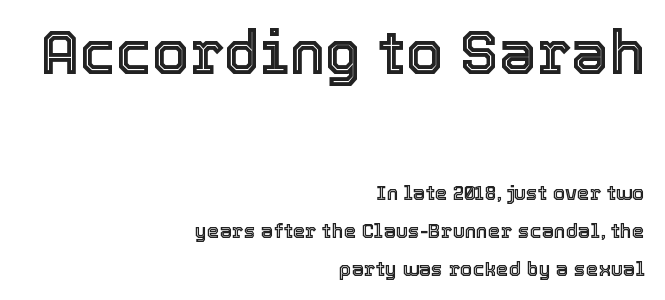
{"italic": "no", "width": "normal", "x_height": "medium", "monospaced": "no", "underline": "no", "align": "right", "line_spacing": "loose", "line_spacing_ratio": 1.9, "letter_spacing": "normal", "letter_spacing_em": 0.0, "larger_block": "first", "size_ratio": 3.0, "glyph_px": 60}
